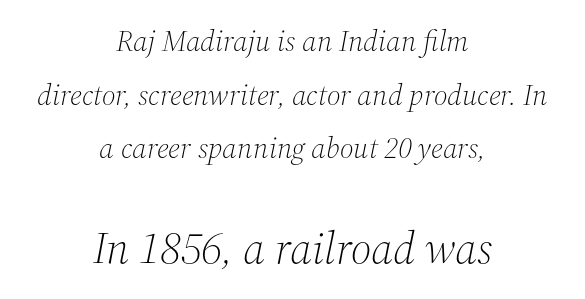
Q: Is the text bold? A: No.
Q: Is the text italic (slanted)? A: Yes, it leans right by about 12 degrees.
Q: Is the typeface a serif or a sans-serif typeface? A: Serif.
Q: Is the text underlined? A: No.
Q: How is the paragraph aligned? A: Centered.
Q: Is the spacing between letters normal or unusually wide? A: Normal.
Q: Which block of text is set in a larger size, the first (top) or the second (bottom)? A: The second (bottom) one.
Q: Width (condensed, normal, or wide)? A: Normal.
Q: Stroke contrast? A: Medium.
Q: x-height? A: Medium.
Q: Monospaced? A: No.
